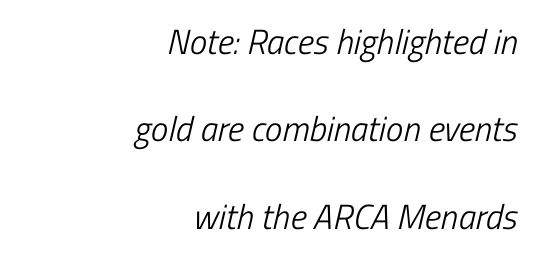
The image shows 35 px light, condensed sans-serif type; set right-aligned, loose line spacing (2.5x), normal letter spacing, not underlined; low stroke contrast and a medium x-height.
